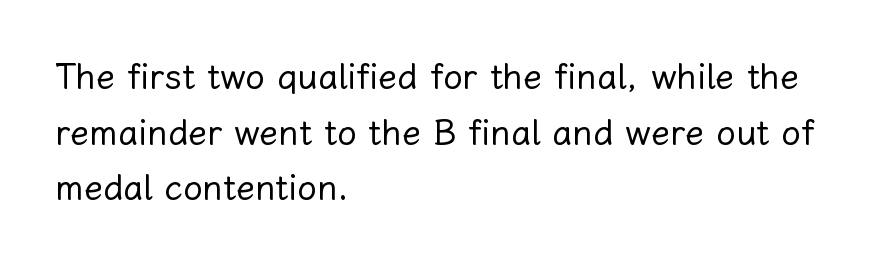
The image shows 35 px regular-weight type, upright; set left-aligned, normal line spacing (1.59x), normal letter spacing, not underlined; low stroke contrast and a medium x-height.
